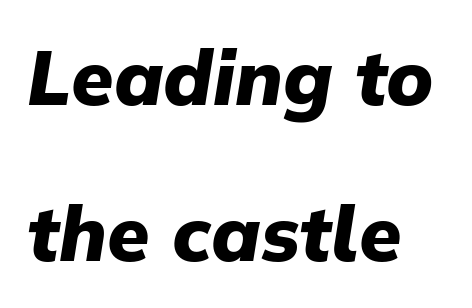
Does the leading feel generous? Absolutely, it's lavish. You can tell it's italic because the verticals aren't actually vertical. The passage shown is emphatically bold. Words float on clear page, feet unadorned. One-word summary of the alignment: left.
